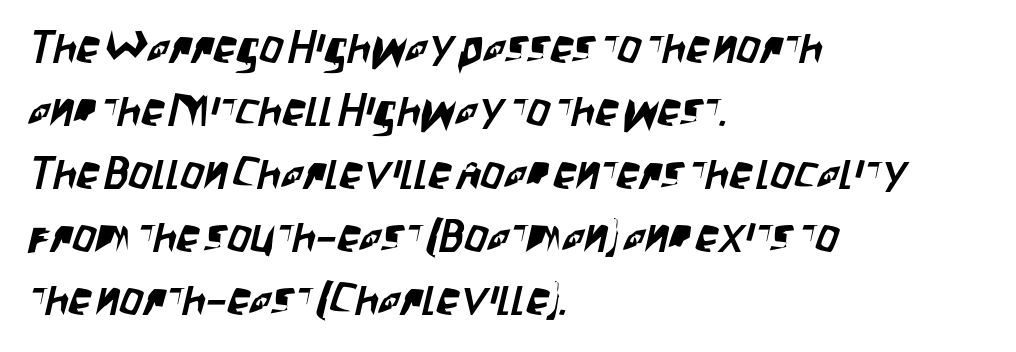
This sample has the flowing, uneven cadence of proportional lettering. This rendering employs a face without finishing strokes, i.e., a sans-serif. Words appear dense and cohesive because spacing is normal. Horizontal alignment here is leftward, the default for most running prose. Each row of text sits above clean, open space. Normally led — the rows are evenly, conventionally spaced.
